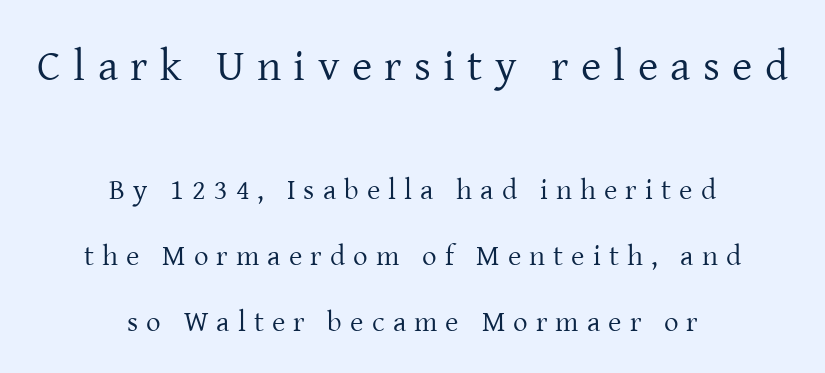
Q: Is the text bold? A: No.
Q: Is the text italic (slanted)? A: No, it is upright.
Q: Is the typeface a serif or a sans-serif typeface? A: Serif.
Q: Is the text underlined? A: No.
Q: How is the paragraph aligned? A: Centered.
Q: Is the spacing between letters normal or unusually wide? A: Unusually wide.
Q: Is the spacing between lines tight, normal or loose? A: Loose.
Q: Which block of text is set in a larger size, the first (top) or the second (bottom)? A: The first (top) one.
Q: Width (condensed, normal, or wide)? A: Normal.
Q: Stroke contrast? A: Low.
Q: x-height? A: Medium.
Q: Monospaced? A: No.
